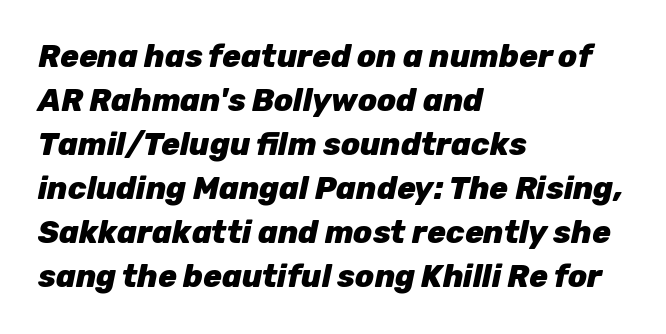
Q: Is the text bold? A: Yes.
Q: Is the text italic (slanted)? A: Yes, it leans right by about 12 degrees.
Q: Is the text underlined? A: No.
Q: How is the paragraph aligned? A: Left-aligned.
Q: Is the spacing between letters normal or unusually wide? A: Normal.
Q: Is the spacing between lines tight, normal or loose? A: Normal.
Q: Width (condensed, normal, or wide)? A: Normal.
Q: Stroke contrast? A: Low.
Q: x-height? A: Medium.
Q: Monospaced? A: No.
